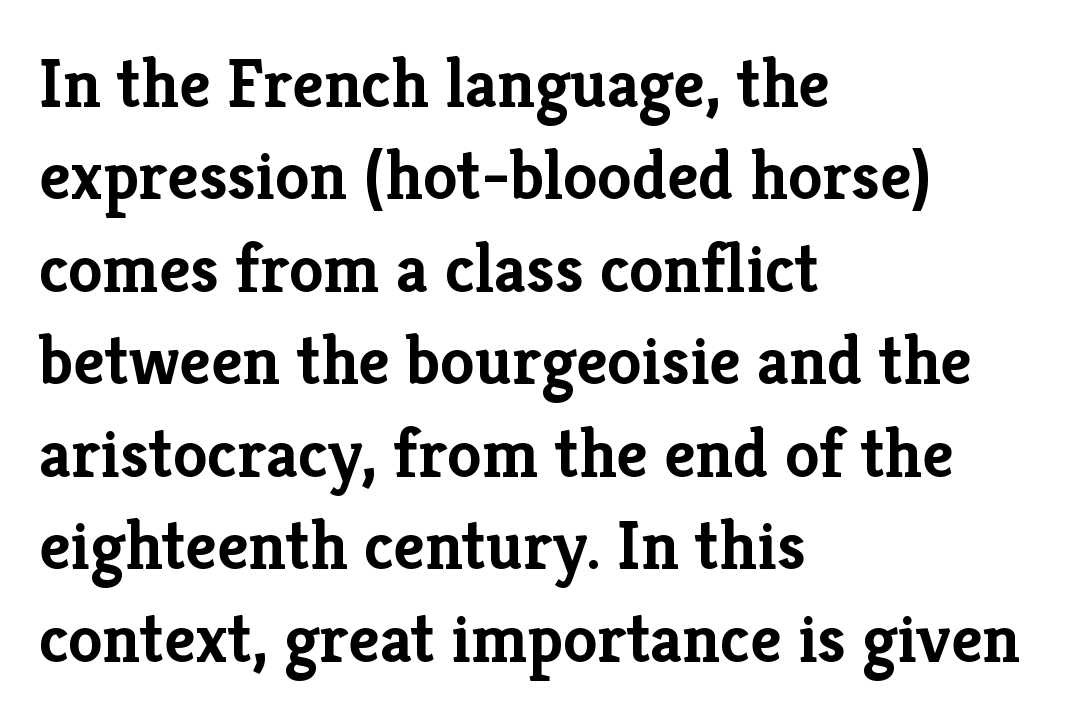
{"serif": "yes", "italic": "no", "bold": "yes", "weight": "semibold", "width": "normal", "stroke_contrast": "low", "x_height": "medium", "monospaced": "no", "underline": "no", "align": "left", "line_spacing": "normal", "line_spacing_ratio": 1.34, "letter_spacing": "normal", "letter_spacing_em": 0.0, "glyph_px": 69}
